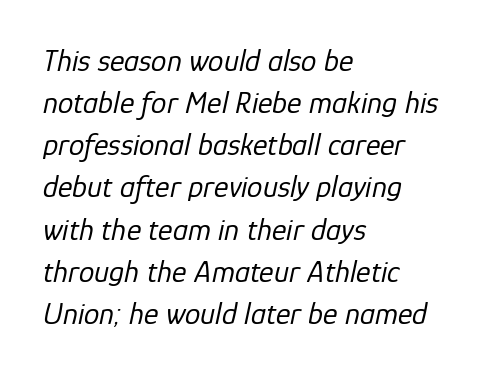
The image shows 31 px regular-weight type, italic (leaning right); set left-aligned, normal line spacing (1.36x), normal letter spacing, not underlined; low stroke contrast and a medium x-height.
